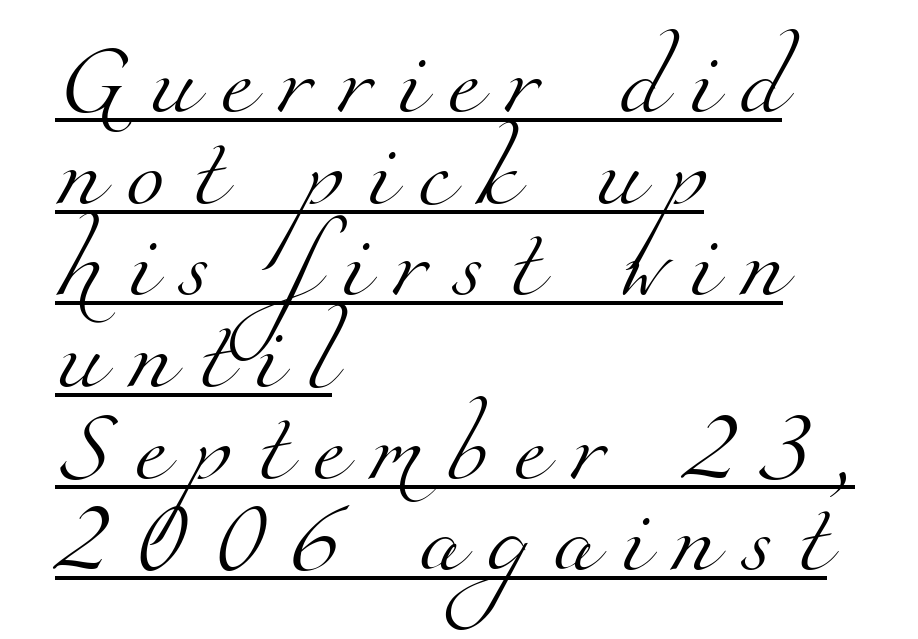
Q: Is the text bold? A: No.
Q: Is the typeface a serif or a sans-serif typeface? A: Serif.
Q: Is the text underlined? A: Yes.
Q: How is the paragraph aligned? A: Left-aligned.
Q: Is the spacing between letters normal or unusually wide? A: Unusually wide.
Q: Is the spacing between lines tight, normal or loose? A: Normal.
Q: Width (condensed, normal, or wide)? A: Normal.
Q: Stroke contrast? A: Medium.
Q: x-height? A: Small.
Q: Monospaced? A: No.
